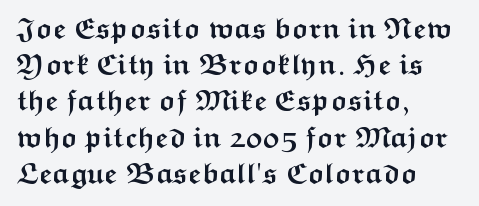
Q: Is the text bold? A: Yes.
Q: Is the text italic (slanted)? A: No, it is upright.
Q: Is the typeface a serif or a sans-serif typeface? A: Sans-serif.
Q: Is the text underlined? A: No.
Q: How is the paragraph aligned? A: Left-aligned.
Q: Is the spacing between letters normal or unusually wide? A: Normal.
Q: Is the spacing between lines tight, normal or loose? A: Normal.
Q: Width (condensed, normal, or wide)? A: Wide.
Q: Stroke contrast? A: Medium.
Q: x-height? A: Medium.
Q: Monospaced? A: No.
